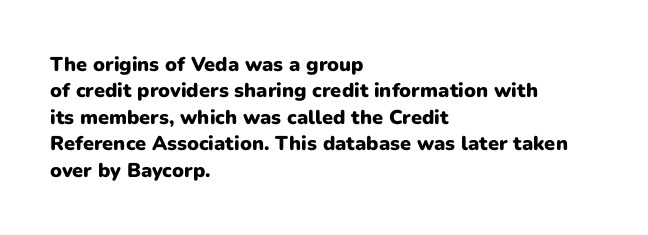
No extra tracking has been applied to these lines. The font is running at its bold setting. Students, observe: this is what conventionally led text looks like. Ascenders rise straight up at ninety degrees.
